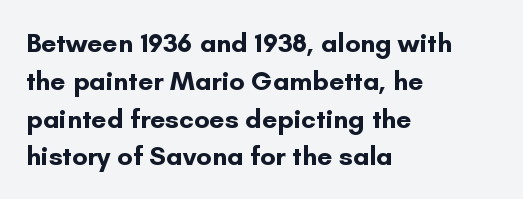
Q: Is the text bold? A: Yes.
Q: Is the text italic (slanted)? A: No, it is upright.
Q: Is the text underlined? A: No.
Q: How is the paragraph aligned? A: Left-aligned.
Q: Is the spacing between letters normal or unusually wide? A: Normal.
Q: Is the spacing between lines tight, normal or loose? A: Normal.
